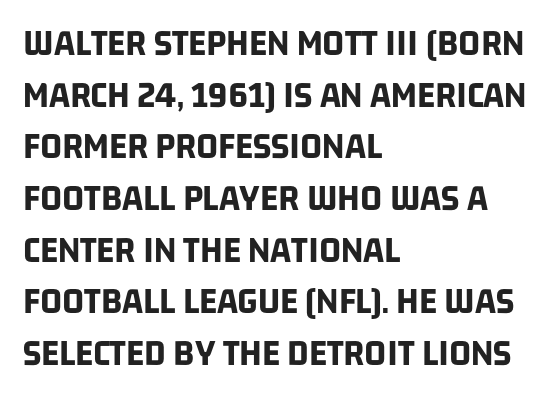
Clear beneath every line of the passage. Unlike a traditional serif, this face leaves its strokes unadorned. Note the varied advance widths — an 'i' is clearly narrower than an 'm'. These words are printed bold, with thick strokes throughout. Look at the tracking — it's just the regular setting, nothing added.
